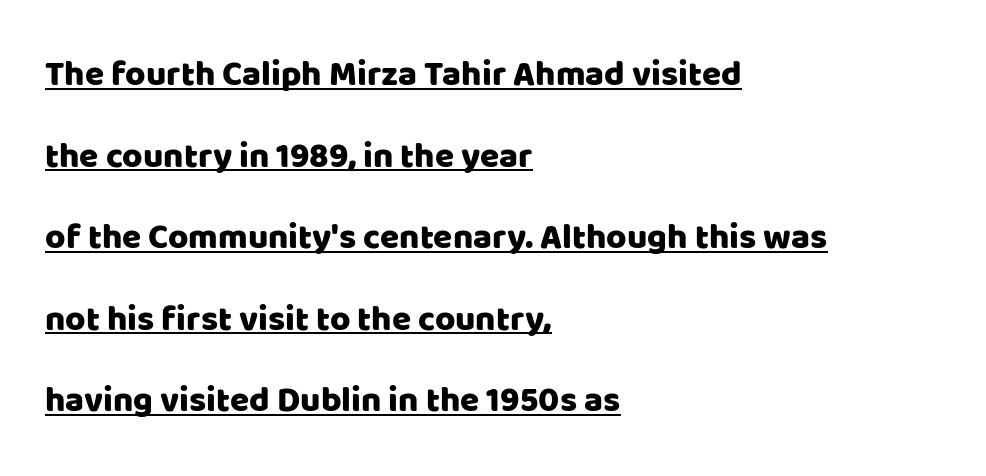
Think of a printed novel: that variable character pitch is what you see here. Casual observation: everything's shoved over to the left. Honestly, the letter spacing is just normal — you wouldn't notice it. Nope, not italic — everything's standing straight. The face used here is a sans, in the tradition of grotesques and geometrics. The rendered words wear a rule along their underside.
